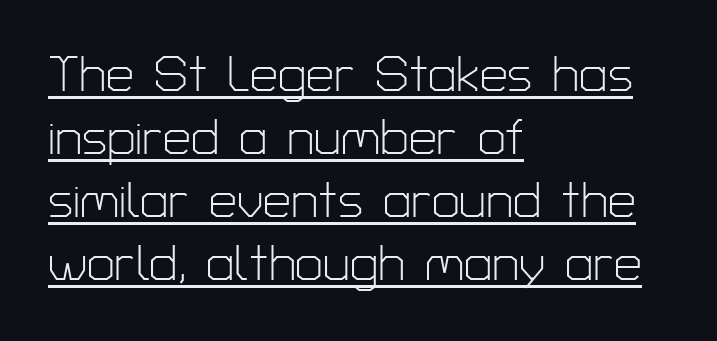
The image shows 50 px light sans-serif type, upright; set left-aligned, normal line spacing (1.26x), normal letter spacing, underlined; low stroke contrast and a medium x-height.
